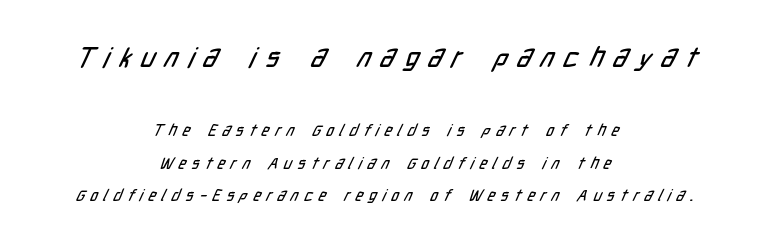
Q: Is the typeface a serif or a sans-serif typeface? A: Sans-serif.
Q: Is the text underlined? A: No.
Q: How is the paragraph aligned? A: Centered.
Q: Is the spacing between letters normal or unusually wide? A: Unusually wide.
Q: Is the spacing between lines tight, normal or loose? A: Loose.
Q: Which block of text is set in a larger size, the first (top) or the second (bottom)? A: The first (top) one.
Q: Width (condensed, normal, or wide)? A: Condensed.
Q: Stroke contrast? A: Low.
Q: x-height? A: Medium.
Q: Monospaced? A: No.
